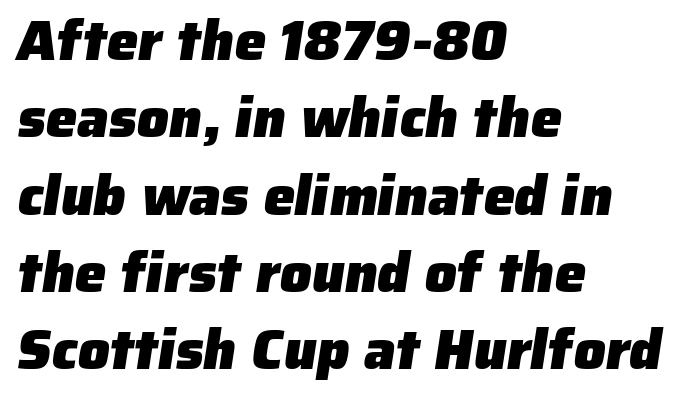
The image shows 56 px heavy sans-serif type; set left-aligned, normal line spacing (1.38x), normal letter spacing, not underlined; low stroke contrast and a medium x-height.
